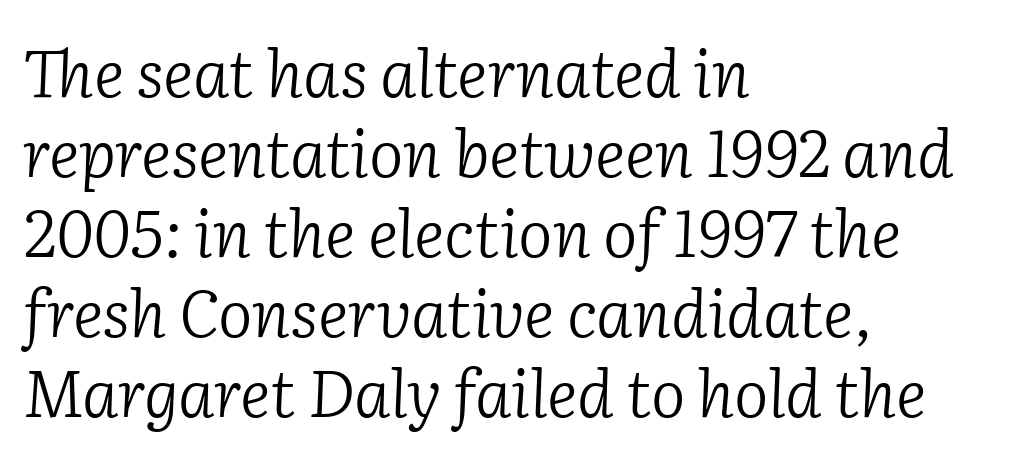
{"serif": "yes", "italic": "yes", "lean": "right", "slant_degrees": 2, "bold": "no", "weight": "light", "width": "normal", "stroke_contrast": "low", "x_height": "medium", "monospaced": "no", "underline": "no", "align": "left", "line_spacing_ratio": 1.23, "letter_spacing": "normal", "letter_spacing_em": 0.0, "glyph_px": 65}
